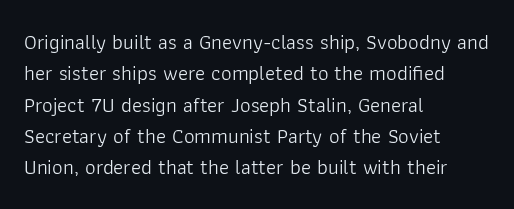
{"italic": "no", "bold": "no", "underline": "no", "align": "left", "line_spacing": "normal", "line_spacing_ratio": 1.49, "letter_spacing": "normal", "letter_spacing_em": 0.0, "glyph_px": 21}
